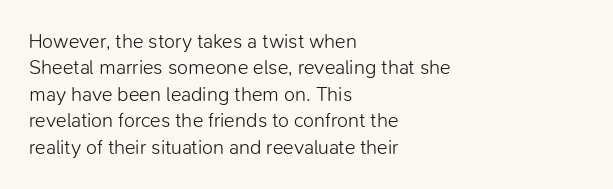
The image shows 20 px text type, upright; set left-aligned, normal line spacing (1.32x), normal letter spacing, not underlined.
